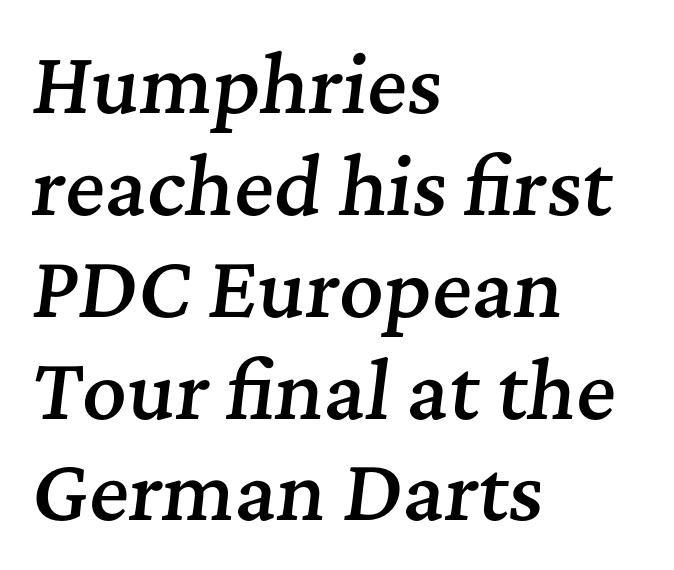
Q: Is the text bold? A: Semi-bold.
Q: Is the text italic (slanted)? A: Yes, it leans right by about 7 degrees.
Q: Is the typeface a serif or a sans-serif typeface? A: Serif.
Q: Is the text underlined? A: No.
Q: How is the paragraph aligned? A: Left-aligned.
Q: Is the spacing between letters normal or unusually wide? A: Normal.
Q: Is the spacing between lines tight, normal or loose? A: Normal.
Q: Width (condensed, normal, or wide)? A: Normal.
Q: Stroke contrast? A: Medium.
Q: x-height? A: Medium.
Q: Monospaced? A: No.
